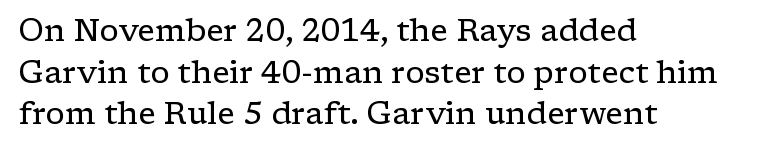
{"serif": "yes", "italic": "no", "bold": "no", "weight": "regular", "width": "wide", "stroke_contrast": "low", "x_height": "medium", "monospaced": "no", "underline": "no", "align": "left", "line_spacing": "normal", "line_spacing_ratio": 1.34, "letter_spacing": "normal", "letter_spacing_em": 0.0, "glyph_px": 31}
